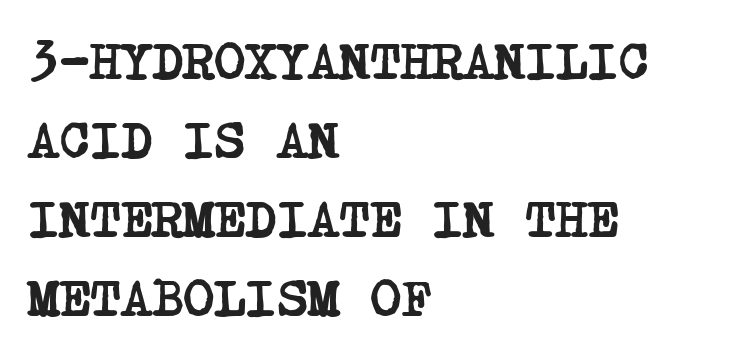
{"serif": "yes", "bold": "yes", "weight": "semibold", "width": "condensed", "stroke_contrast": "low", "x_height": "large", "underline": "no", "align": "left", "line_spacing": "normal", "line_spacing_ratio": 1.49, "letter_spacing": "normal", "letter_spacing_em": 0.0, "glyph_px": 53}
